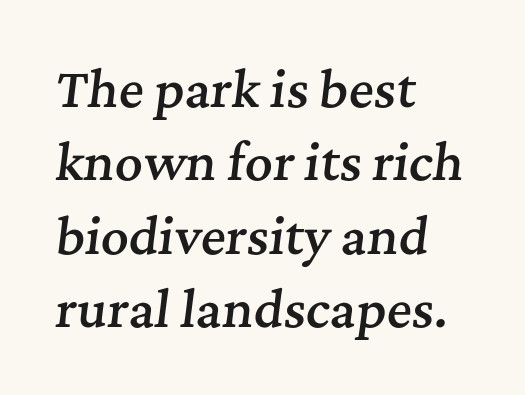
Quick note: interline space is typical. This is the in-between weight designers call semibold or demi. Glance below the letters and you will spot only blank space. Typeset ragged right — the left edge is the straight one. Think of a printed novel: that variable character pitch is what you see here.
